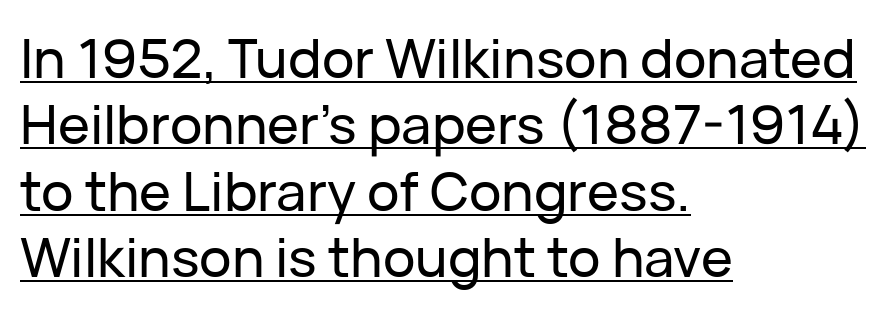
{"serif": "no", "italic": "no", "width": "normal", "stroke_contrast": "low", "x_height": "medium", "monospaced": "no", "underline": "yes", "align": "left", "line_spacing_ratio": 1.23, "letter_spacing": "normal", "letter_spacing_em": 0.0, "glyph_px": 54}
